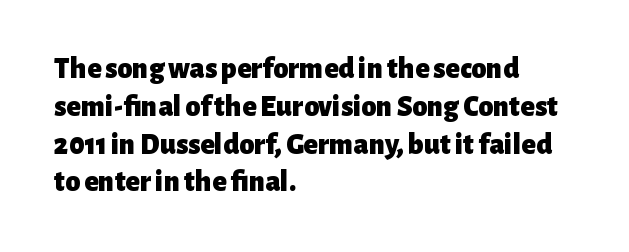
The image shows 30 px heavy sans-serif type, upright; set left-aligned, normal line spacing (1.26x), normal letter spacing, not underlined; low stroke contrast and a medium x-height.
